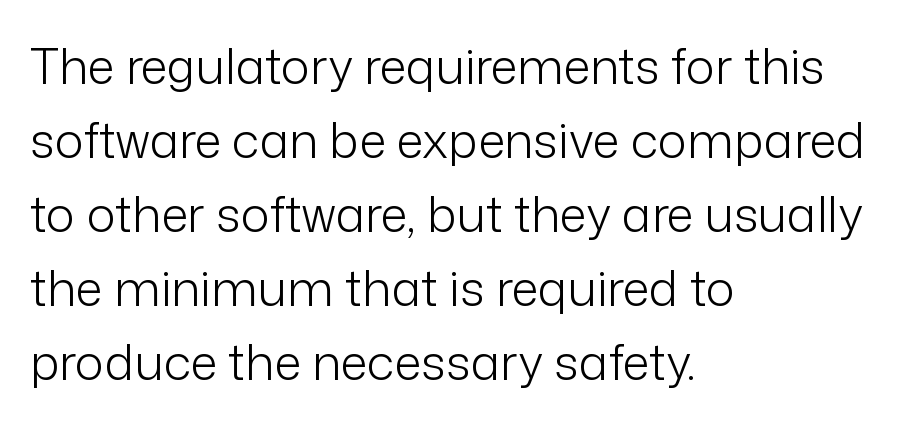
Q: Is the text bold? A: No.
Q: Is the text italic (slanted)? A: No, it is upright.
Q: Is the typeface a serif or a sans-serif typeface? A: Sans-serif.
Q: Is the text underlined? A: No.
Q: How is the paragraph aligned? A: Left-aligned.
Q: Is the spacing between letters normal or unusually wide? A: Normal.
Q: Is the spacing between lines tight, normal or loose? A: Normal.
Q: Width (condensed, normal, or wide)? A: Normal.
Q: Stroke contrast? A: Low.
Q: x-height? A: Medium.
Q: Monospaced? A: No.
